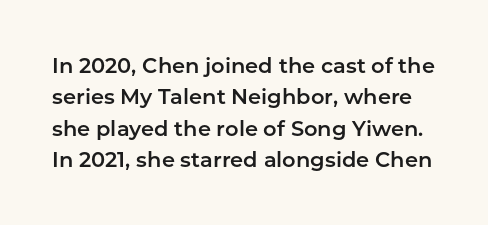
Upright lettering throughout. Does the leading feel generous? No, just average. Honestly, there is no underline to notice here at all. This sample uses plain, unmodified letter spacing.
